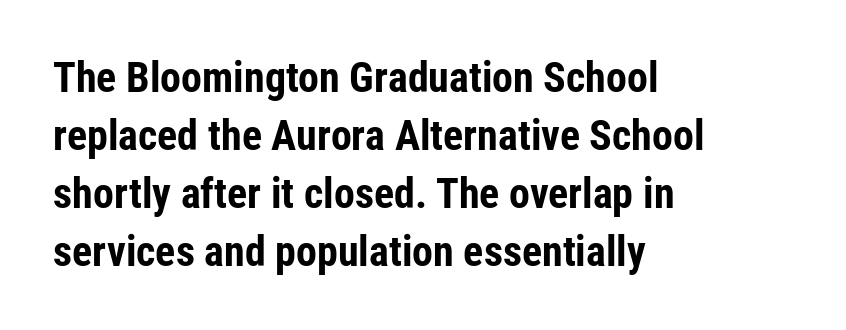
Q: Is the text bold? A: Yes.
Q: Is the text italic (slanted)? A: No, it is upright.
Q: Is the typeface a serif or a sans-serif typeface? A: Sans-serif.
Q: Is the text underlined? A: No.
Q: How is the paragraph aligned? A: Left-aligned.
Q: Is the spacing between letters normal or unusually wide? A: Normal.
Q: Is the spacing between lines tight, normal or loose? A: Normal.
Q: Width (condensed, normal, or wide)? A: Condensed.
Q: Stroke contrast? A: Low.
Q: x-height? A: Medium.
Q: Monospaced? A: No.
